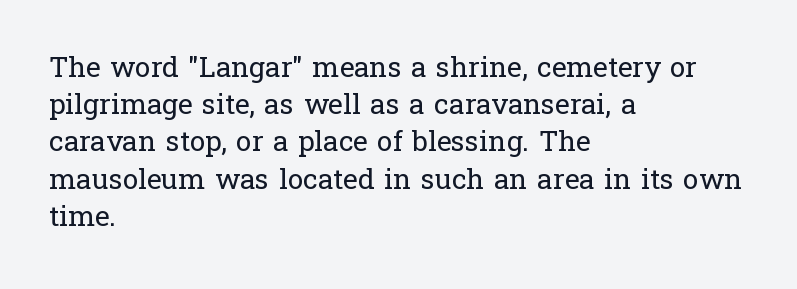
The image shows 28 px regular-weight serif type, upright; set left-aligned, normal line spacing (1.33x), normal letter spacing, not underlined; low stroke contrast and a medium x-height.
